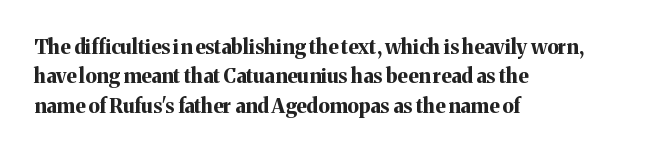
{"italic": "no", "bold": "yes", "underline": "no", "align": "left", "line_spacing": "normal", "line_spacing_ratio": 1.47, "letter_spacing": "normal", "letter_spacing_em": 0.0, "glyph_px": 20}
